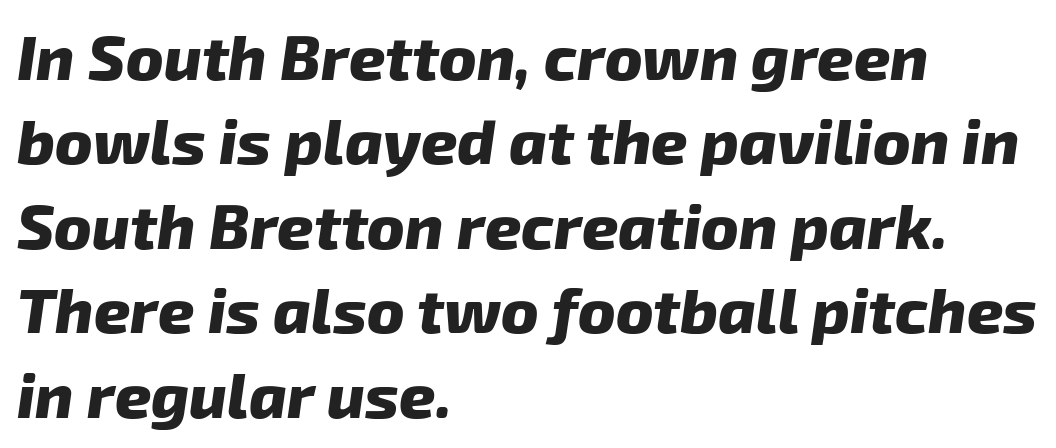
{"italic": "yes", "lean": "right", "slant_degrees": 8, "bold": "yes", "weight": "heavy", "width": "normal", "stroke_contrast": "low", "x_height": "medium", "monospaced": "no", "underline": "no", "align": "left", "line_spacing": "normal", "line_spacing_ratio": 1.34, "letter_spacing": "normal", "letter_spacing_em": 0.0, "glyph_px": 63}
